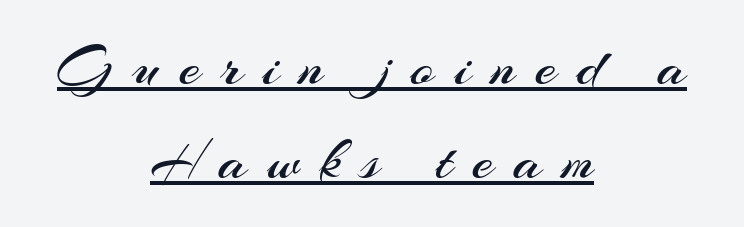
{"serif": "no", "bold": "no", "weight": "regular", "width": "normal", "stroke_contrast": "medium", "x_height": "small", "monospaced": "no", "underline": "yes", "align": "center", "line_spacing": "normal", "line_spacing_ratio": 1.56, "letter_spacing": "wide", "letter_spacing_em": 0.34, "glyph_px": 60}
